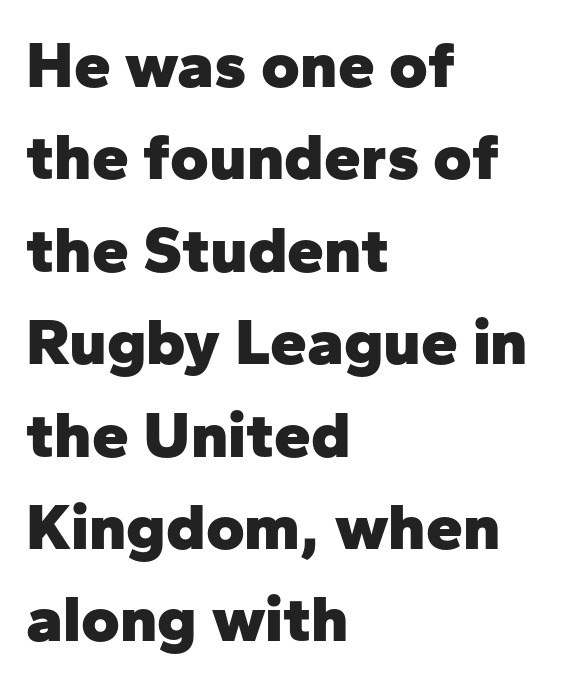
{"serif": "no", "italic": "no", "bold": "yes", "weight": "heavy", "width": "normal", "stroke_contrast": "low", "x_height": "medium", "monospaced": "no", "underline": "no", "align": "left", "line_spacing": "normal", "line_spacing_ratio": 1.4, "letter_spacing": "normal", "letter_spacing_em": 0.0, "glyph_px": 66}
